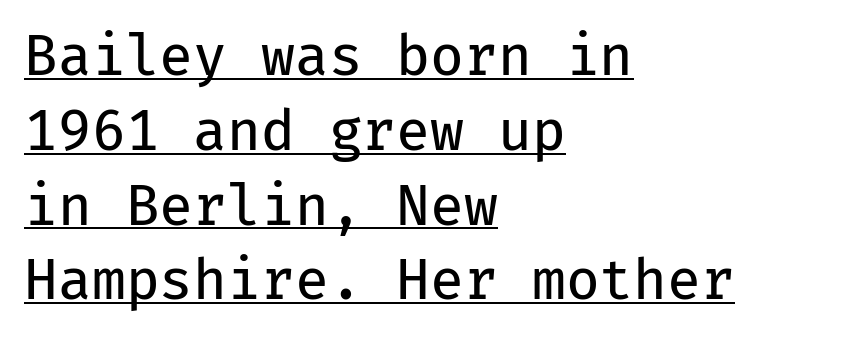
The image shows 55 px regular-weight sans-serif type, upright, monospaced; set left-aligned, normal line spacing (1.36x), normal letter spacing, underlined; low stroke contrast and a medium x-height.
